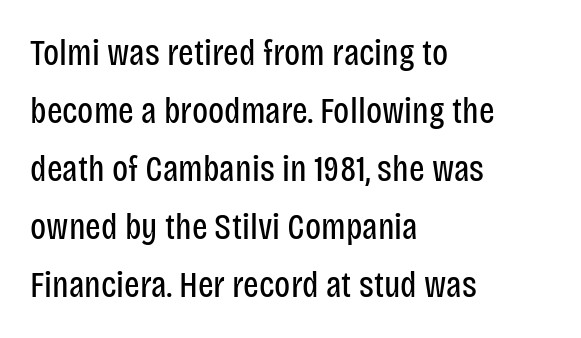
{"serif": "no", "italic": "no", "bold": "no", "weight": "regular", "width": "condensed", "stroke_contrast": "low", "x_height": "large", "monospaced": "no", "underline": "no", "align": "left", "line_spacing": "normal", "line_spacing_ratio": 1.57, "letter_spacing": "normal", "letter_spacing_em": 0.0, "glyph_px": 37}
